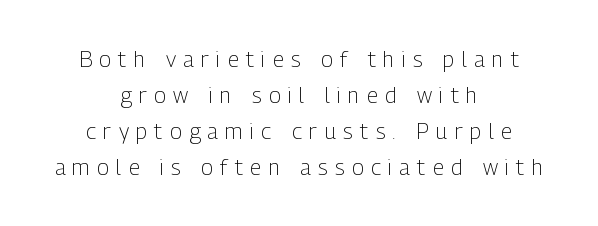
Evenly set lines give the paragraph a standard silhouette. Glance below the letters and you will spot only blank space. The letters stand straight up with perfectly vertical stems. Does the copy run flush right? No — it is centered line by line. What stands out about the letter spacing? Its width — letters are far apart. Vertical stems look standard width or narrower in stroke.
